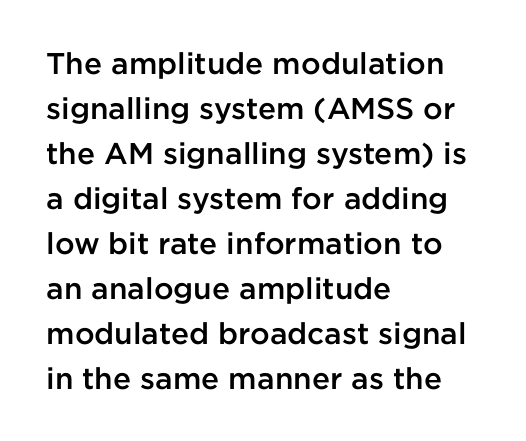
The image shows 30 px semibold sans-serif type, upright; set left-aligned, normal line spacing (1.5x), normal letter spacing, not underlined; low stroke contrast and a medium x-height.
